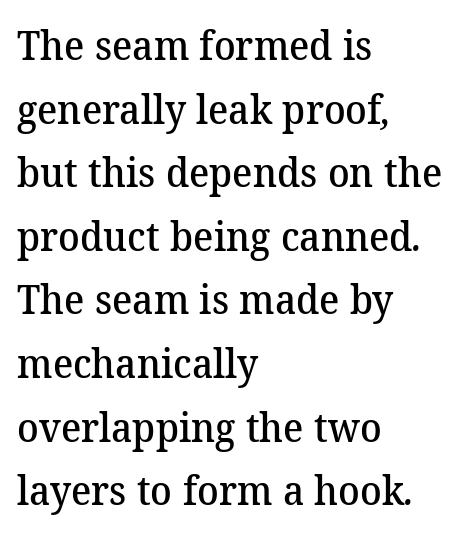
These lines sit exactly where default settings would place them. This sample is left-justified, so line endings fall wherever the words run out. Has an underline been added? It has not. Classification — serif. Default kerning and tracking; the words read as compact shapes.
